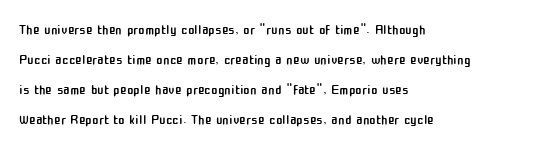
Q: Is the text bold? A: No.
Q: Is the text italic (slanted)? A: No, it is upright.
Q: Is the text underlined? A: No.
Q: How is the paragraph aligned? A: Left-aligned.
Q: Is the spacing between letters normal or unusually wide? A: Normal.
Q: Is the spacing between lines tight, normal or loose? A: Normal.
